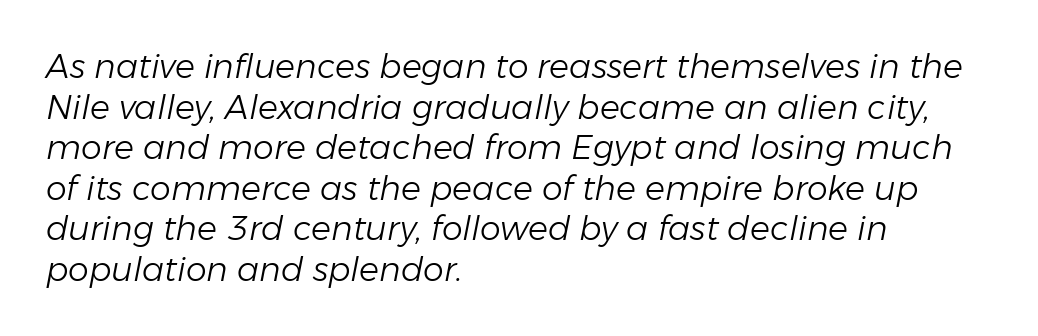
{"italic": "yes", "lean": "right", "slant_degrees": 11, "bold": "no", "weight": "light", "width": "normal", "stroke_contrast": "low", "x_height": "medium", "monospaced": "no", "underline": "no", "align": "left", "line_spacing_ratio": 1.23, "letter_spacing": "normal", "letter_spacing_em": 0.0, "glyph_px": 33}
